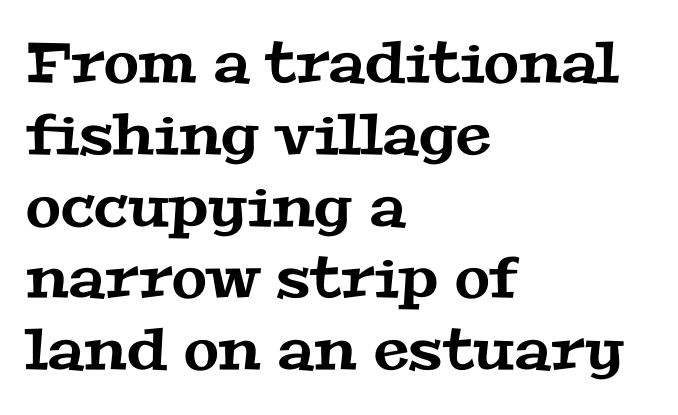
The image shows 57 px wide serif type; set left-aligned, normal line spacing (1.26x), normal letter spacing, not underlined; medium stroke contrast and a medium x-height.
